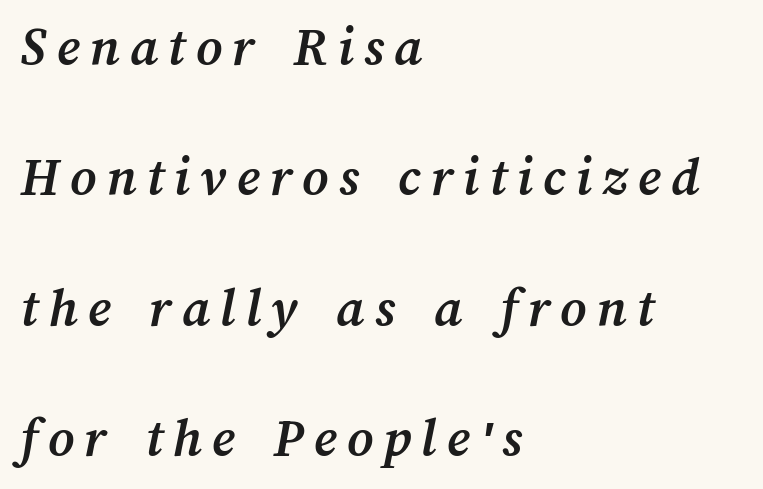
Thick stems and heavy bowls — unmistakably bold. Is this a fixed-width face? No — the glyphs have proportional, varying widths. How would I describe the line gaps? Wide and relaxed. The specimen omits any rule beneath the text block's lines.
